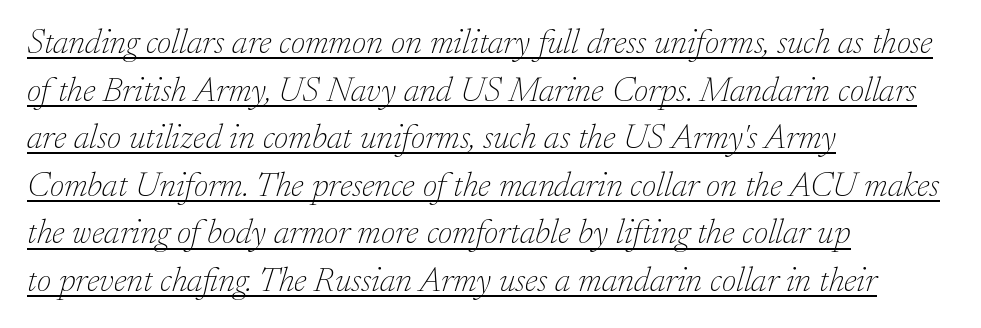
Q: Is the text bold? A: No.
Q: Is the text italic (slanted)? A: Yes, it leans right by about 17 degrees.
Q: Is the typeface a serif or a sans-serif typeface? A: Serif.
Q: Is the text underlined? A: Yes.
Q: How is the paragraph aligned? A: Left-aligned.
Q: Is the spacing between letters normal or unusually wide? A: Normal.
Q: Is the spacing between lines tight, normal or loose? A: Normal.
Q: Width (condensed, normal, or wide)? A: Normal.
Q: Stroke contrast? A: Low.
Q: x-height? A: Small.
Q: Monospaced? A: No.
